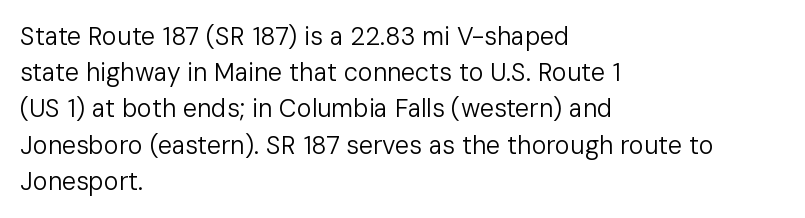
The image shows 25 px text type, upright; set left-aligned, normal line spacing (1.45x), normal letter spacing, not underlined.
